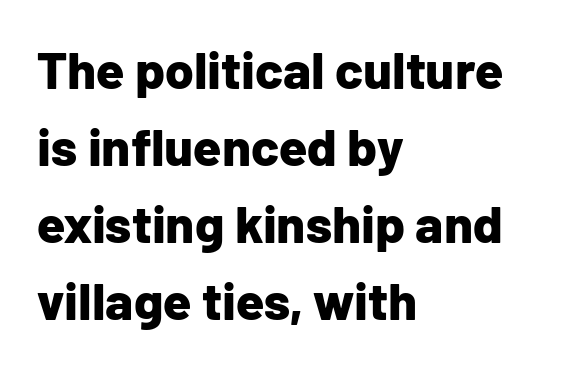
Descenders hang freely into open space. What weight is shown? A full bold with thick strokes. The text block is weighted toward the left margin, trailing off unevenly rightward. Posture: upright roman.
